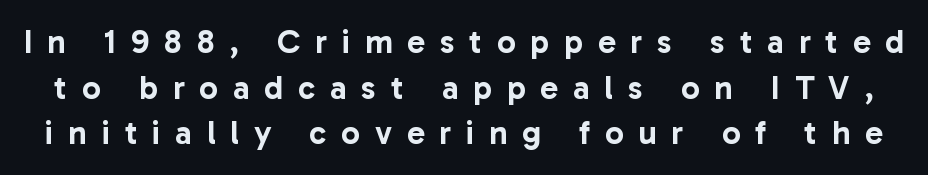
This sample uses an upright cut, with every glyph sitting square on the baseline. The line texture is sparse and dotted thanks to wide tracking. Underlining? Definitely not there. The designer left line spacing at the default. Check where the strokes stop: nothing finishes them off — pure sans. These lines are rendered in a variable-pitch font.
